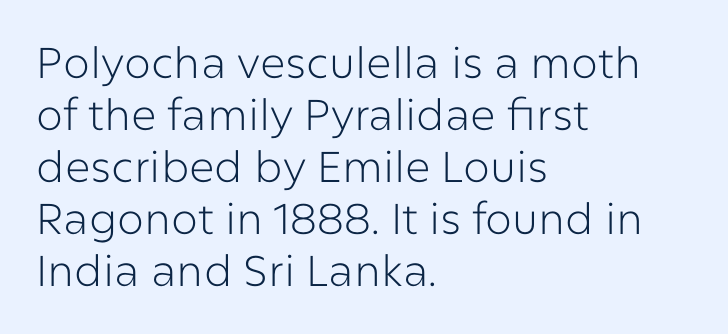
The image shows 43 px light sans-serif type, upright; set left-aligned, line spacing 1.21x, normal letter spacing, not underlined; low stroke contrast and a medium x-height.
